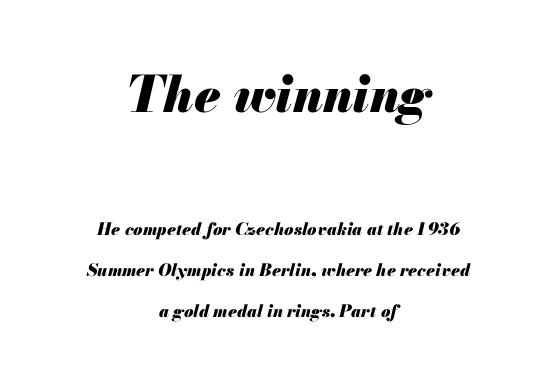
Q: Is the text bold? A: Yes.
Q: Is the text italic (slanted)? A: Yes, it leans right by about 13 degrees.
Q: Is the text underlined? A: No.
Q: How is the paragraph aligned? A: Centered.
Q: Is the spacing between letters normal or unusually wide? A: Normal.
Q: Is the spacing between lines tight, normal or loose? A: Loose.
Q: Which block of text is set in a larger size, the first (top) or the second (bottom)? A: The first (top) one.
Q: Width (condensed, normal, or wide)? A: Normal.
Q: Stroke contrast? A: Medium.
Q: x-height? A: Small.
Q: Monospaced? A: No.
